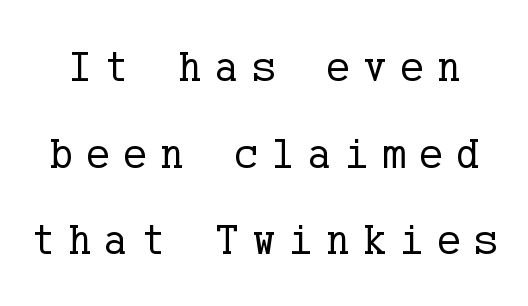
The image shows 44 px regular-weight serif type, upright; set loose line spacing (1.97x), unusually wide letter spacing (+0.31 em), not underlined; low stroke contrast and a medium x-height.
